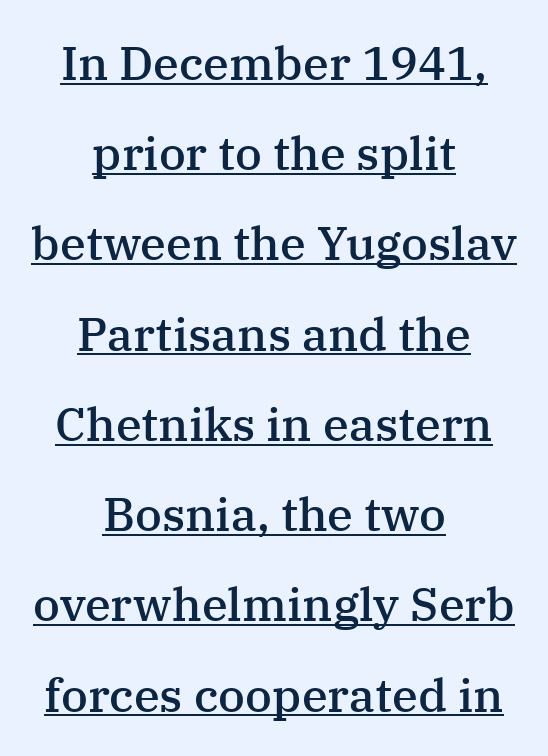
{"serif": "yes", "italic": "no", "bold": "semi", "weight": "semibold", "width": "normal", "stroke_contrast": "medium", "x_height": "medium", "monospaced": "no", "underline": "yes", "align": "center", "line_spacing": "loose", "line_spacing_ratio": 1.92, "letter_spacing": "normal", "letter_spacing_em": 0.0, "glyph_px": 47}
